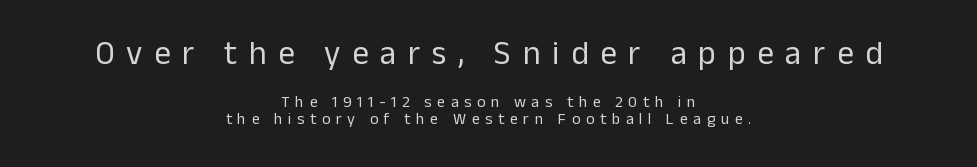
The image shows 33 px regular-weight sans-serif type, upright; set centered, tight line spacing (1.03x), unusually wide letter spacing (+0.35 em), not underlined; the first (top) block is 2.06x larger; low stroke contrast and a medium x-height.
